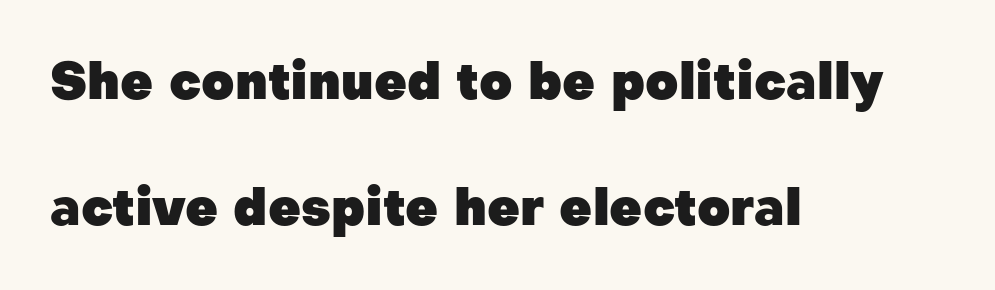
Reading down the block, your eye returns to a fixed left position each line. Letter spacing: default. Students, this is bold: see how much ink each stroke carries. Posture: vertical. Anything drawn beneath the words? Only blank space. Think of a printed novel: that variable character pitch is what you see here.
